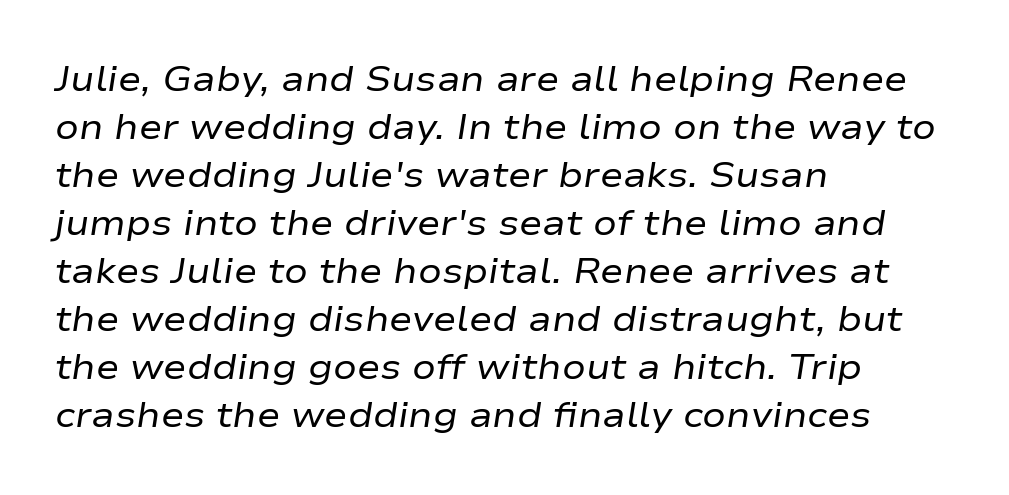
Here the designer chose a conventional face with non-uniform glyph widths. Compared with typical body copy, the letter spacing here is the same. Is there much room between lines? A standard amount, neither cramped nor airy. Line starts are locked; line ends wander. Descenders are the only things crossing below the line. A quiet, ordinary-to-light weight characterises the typeface.
